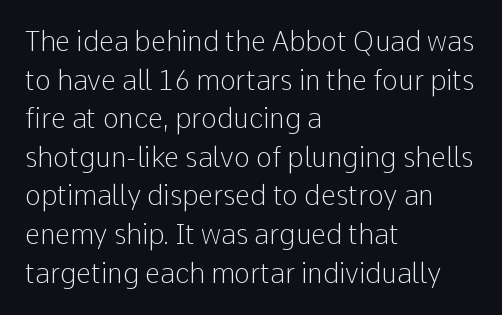
{"italic": "no", "bold": "no", "underline": "no", "align": "left", "line_spacing": "normal", "line_spacing_ratio": 1.43, "letter_spacing": "normal", "letter_spacing_em": 0.0, "glyph_px": 27}
